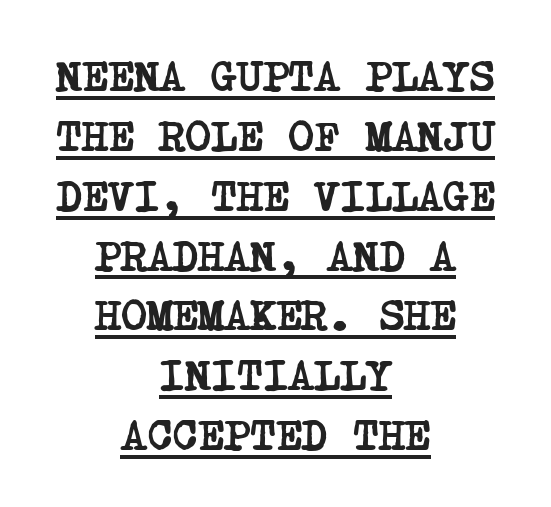
The image shows 44 px semibold, condensed serif type; set centered, normal line spacing (1.36x), normal letter spacing, underlined; low stroke contrast and a large x-height.
